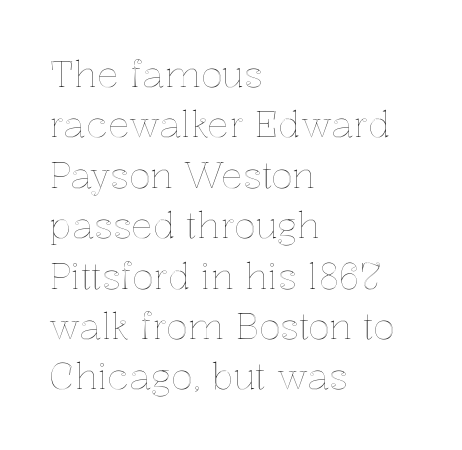
Leading matches the norm, producing a regular column. The tracking reads as untouched default to a designer's eye. You could not count columns in this text — the font is proportionally spaced. The glyphs are unaccompanied by any horizontal stroke below them. The letters stand straight up with perfectly vertical stems. Typeset ragged right — the left edge is the straight one.
